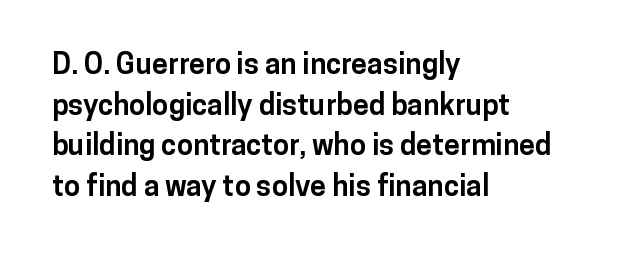
Q: Is the text bold? A: Yes.
Q: Is the text italic (slanted)? A: No, it is upright.
Q: Is the typeface a serif or a sans-serif typeface? A: Sans-serif.
Q: Is the text underlined? A: No.
Q: How is the paragraph aligned? A: Left-aligned.
Q: Is the spacing between letters normal or unusually wide? A: Normal.
Q: Is the spacing between lines tight, normal or loose? A: Normal.
Q: Width (condensed, normal, or wide)? A: Normal.
Q: Stroke contrast? A: Low.
Q: x-height? A: Medium.
Q: Monospaced? A: No.
